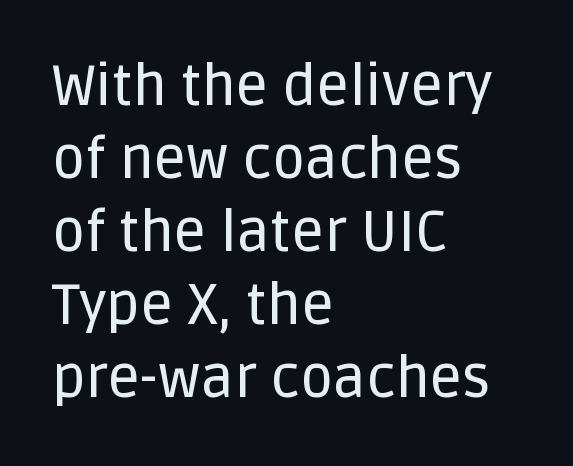
The image shows 57 px sans-serif type, upright; set left-aligned, normal line spacing (1.28x), normal letter spacing, not underlined; low stroke contrast and a large x-height.
